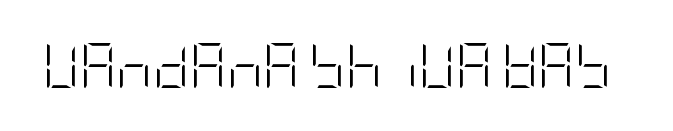
{"serif": "no", "italic": "no", "bold": "no", "weight": "light", "width": "condensed", "stroke_contrast": "low", "x_height": "large", "underline": "no", "letter_spacing": "normal", "letter_spacing_em": 0.0, "glyph_px": 45}
